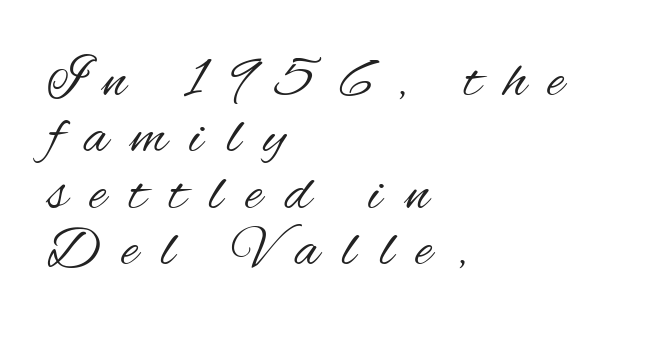
Q: Is the text bold? A: No.
Q: Is the text italic (slanted)? A: Yes.
Q: Is the typeface a serif or a sans-serif typeface? A: Sans-serif.
Q: Is the text underlined? A: No.
Q: How is the paragraph aligned? A: Left-aligned.
Q: Is the spacing between letters normal or unusually wide? A: Unusually wide.
Q: Is the spacing between lines tight, normal or loose? A: Tight.
Q: Width (condensed, normal, or wide)? A: Condensed.
Q: Stroke contrast? A: Medium.
Q: x-height? A: Small.
Q: Monospaced? A: No.
